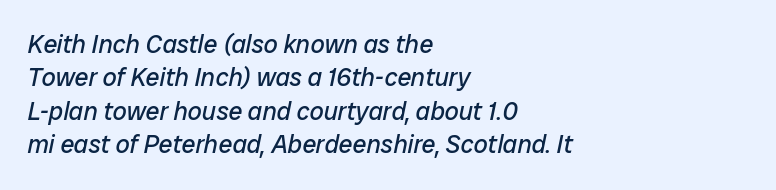
The strokes carry an ordinary text weight at most. The baseline area is clear. The designer left line spacing at the default. Slanted lettering throughout.
